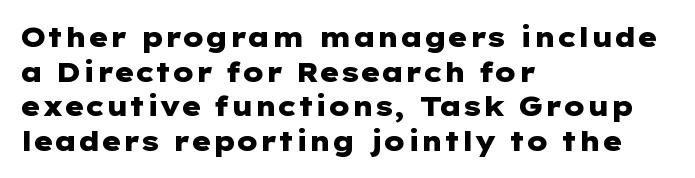
The image shows 27 px bold type, upright; set left-aligned, normal line spacing (1.28x), normal letter spacing, not underlined.
